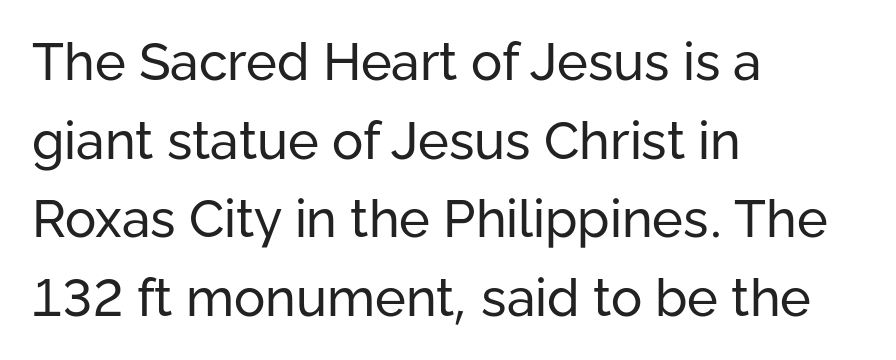
Weight: not bold — regular or lighter. Grotesque or geometric, the face here clearly has no serifs. Honestly, there is no underline to notice here at all. Leading matches the norm, producing a regular column. Style check: upright.
